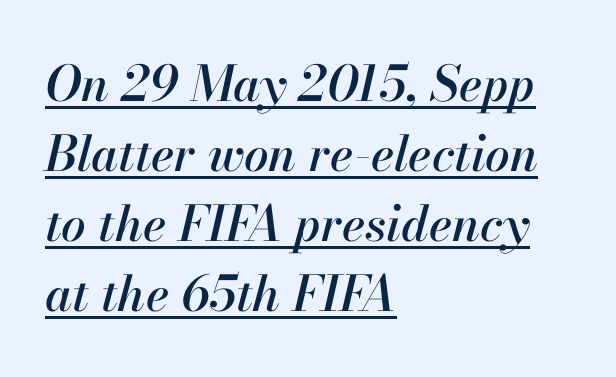
These lines are set flush left with a ragged right edge. Underline: present. In terms of posture, this sample is oblique. The designer left line spacing at the default. Note the varied advance widths — an 'i' is clearly narrower than an 'm'. Inter-character spacing is left at the font's built-in metrics.
